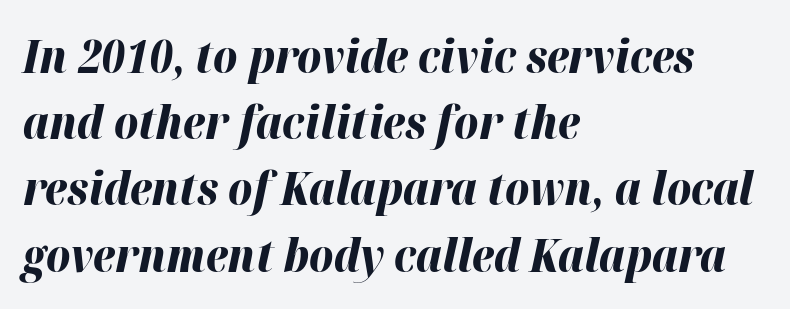
{"italic": "yes", "lean": "right", "slant_degrees": 12, "bold": "yes", "weight": "bold", "width": "normal", "stroke_contrast": "high", "x_height": "medium", "monospaced": "no", "underline": "no", "align": "left", "line_spacing": "normal", "line_spacing_ratio": 1.44, "letter_spacing": "normal", "letter_spacing_em": 0.0, "glyph_px": 46}
